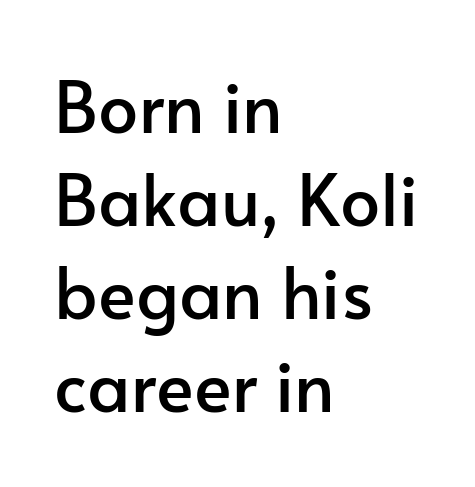
The image shows 71 px sans-serif type, upright; set left-aligned, normal line spacing (1.31x), normal letter spacing, not underlined; low stroke contrast and a small x-height.
